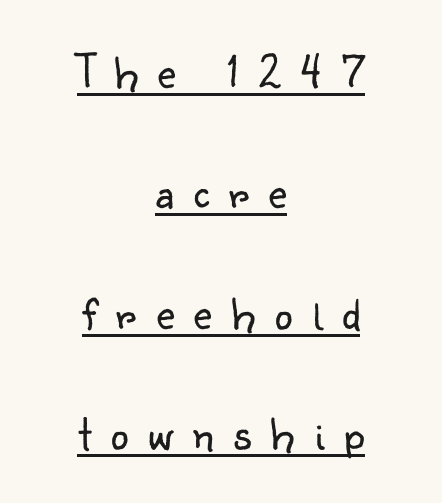
The image shows 51 px light sans-serif type, upright; set centered, loose line spacing (2.36x), unusually wide letter spacing (+0.38 em), underlined; low stroke contrast and a small x-height.
